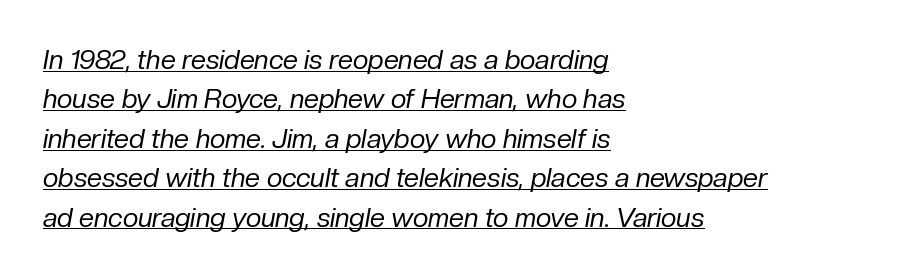
The image shows 27 px text type, italic (leaning right); set left-aligned, normal line spacing (1.46x), normal letter spacing, underlined.
